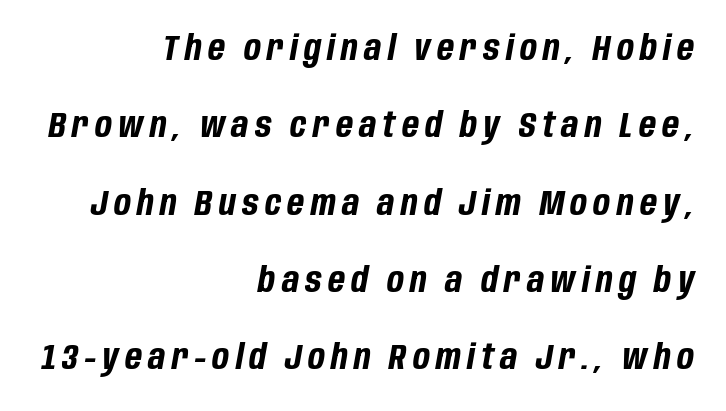
{"italic": "yes", "lean": "right", "slant_degrees": 10, "bold": "yes", "weight": "bold", "width": "condensed", "stroke_contrast": "low", "x_height": "large", "monospaced": "no", "underline": "no", "align": "right", "line_spacing": "loose", "line_spacing_ratio": 2.21, "glyph_px": 35}
